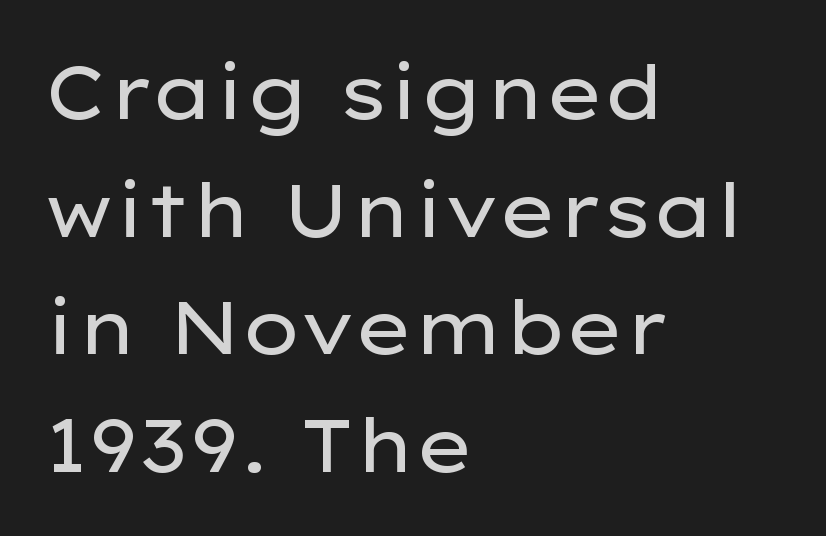
Q: Is the text bold? A: No.
Q: Is the text italic (slanted)? A: No, it is upright.
Q: Is the typeface a serif or a sans-serif typeface? A: Sans-serif.
Q: Is the text underlined? A: No.
Q: How is the paragraph aligned? A: Left-aligned.
Q: Is the spacing between letters normal or unusually wide? A: Normal.
Q: Is the spacing between lines tight, normal or loose? A: Normal.
Q: Width (condensed, normal, or wide)? A: Wide.
Q: Stroke contrast? A: Low.
Q: x-height? A: Medium.
Q: Monospaced? A: No.
